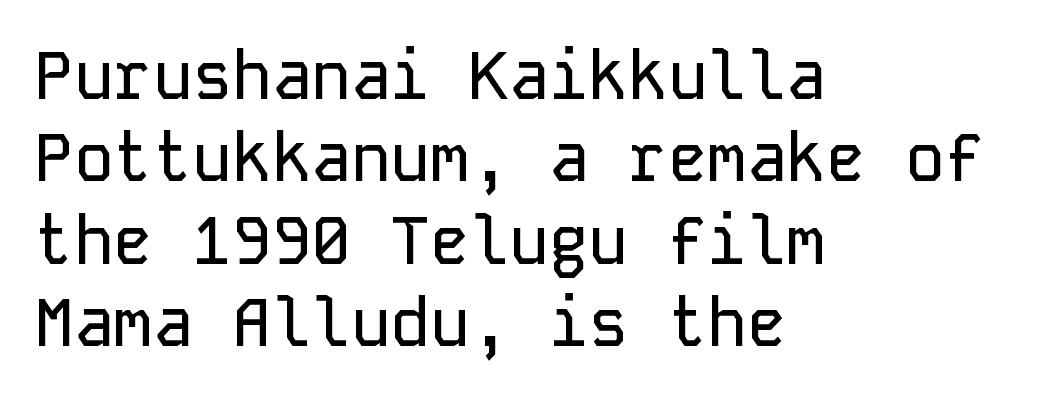
{"serif": "no", "italic": "no", "width": "normal", "stroke_contrast": "low", "x_height": "medium", "monospaced": "yes", "underline": "no", "align": "left", "line_spacing": "normal", "line_spacing_ratio": 1.25, "letter_spacing": "normal", "letter_spacing_em": 0.0, "glyph_px": 66}
